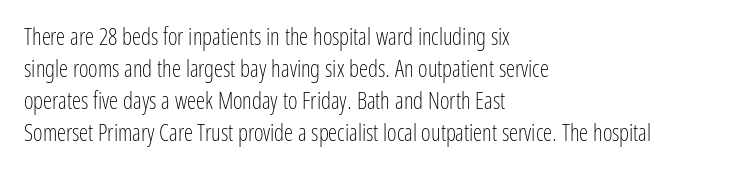
The image shows 23 px text type, upright; set left-aligned, normal line spacing (1.39x), normal letter spacing, not underlined.
